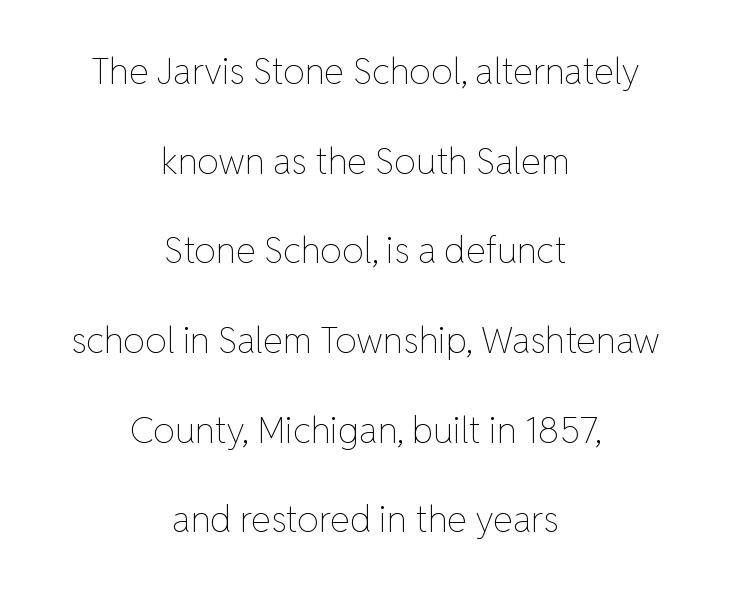
Q: Is the text bold? A: No.
Q: Is the text italic (slanted)? A: No, it is upright.
Q: Is the text underlined? A: No.
Q: How is the paragraph aligned? A: Centered.
Q: Is the spacing between letters normal or unusually wide? A: Normal.
Q: Is the spacing between lines tight, normal or loose? A: Loose.
Q: Width (condensed, normal, or wide)? A: Normal.
Q: Stroke contrast? A: Low.
Q: x-height? A: Medium.
Q: Monospaced? A: No.
